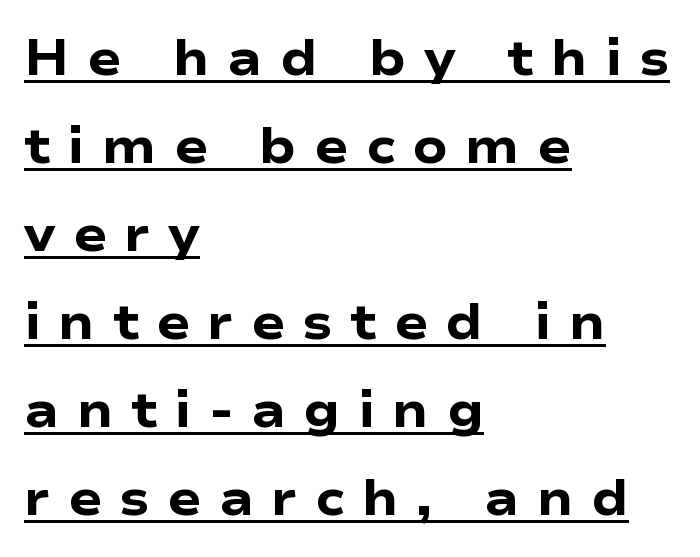
Is this a fixed-width face? No — the glyphs have proportional, varying widths. Each word looks stretched out because of the extra space between its letters. Weight check: bold — yes, fully. In terms of posture, this sample is upright. Like a heading marked for emphasis, these lines bear an underscore. One-word summary of the alignment: left.
